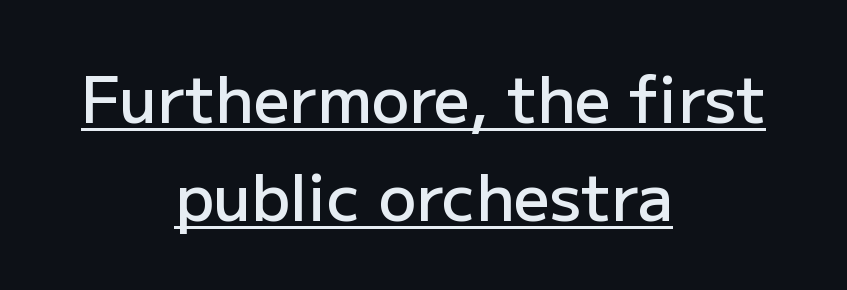
Q: Is the text bold? A: Semi-bold.
Q: Is the text italic (slanted)? A: No, it is upright.
Q: Is the typeface a serif or a sans-serif typeface? A: Sans-serif.
Q: Is the text underlined? A: Yes.
Q: How is the paragraph aligned? A: Centered.
Q: Is the spacing between letters normal or unusually wide? A: Normal.
Q: Is the spacing between lines tight, normal or loose? A: Normal.
Q: Width (condensed, normal, or wide)? A: Normal.
Q: Stroke contrast? A: Low.
Q: x-height? A: Medium.
Q: Monospaced? A: No.
